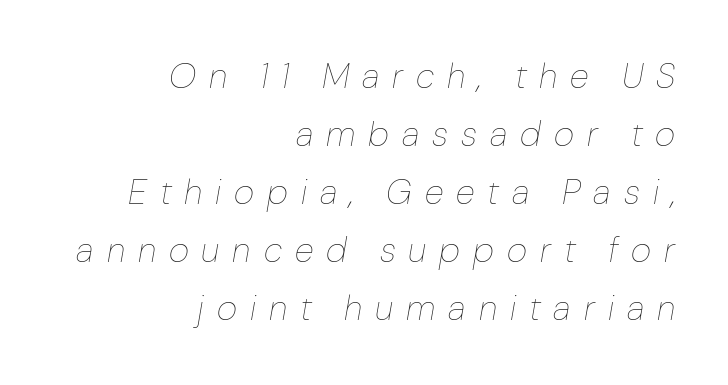
Each letter keeps its own natural width here, so spacing adapts to shape. This sample uses expanded letter spacing, leaving extra air between glyphs. A normal amount of white space separates one row of letters from the next. Every row of glyphs terminates at an identical x-position on the right. The strokes are not fattened; the text isn't bold. The letters are slanted; this is an italic face.
